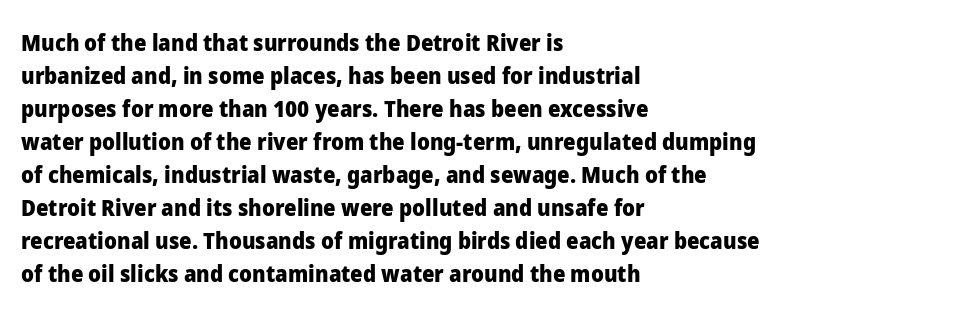
{"italic": "no", "bold": "yes", "underline": "no", "align": "left", "line_spacing": "normal", "line_spacing_ratio": 1.5, "letter_spacing": "normal", "letter_spacing_em": 0.0, "glyph_px": 22}
